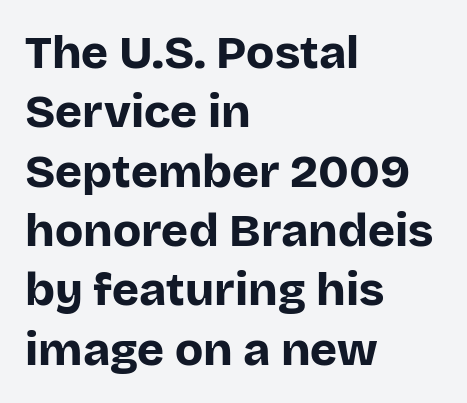
The image shows 46 px bold sans-serif type, upright; set left-aligned, normal line spacing (1.29x), normal letter spacing, not underlined; low stroke contrast and a large x-height.
